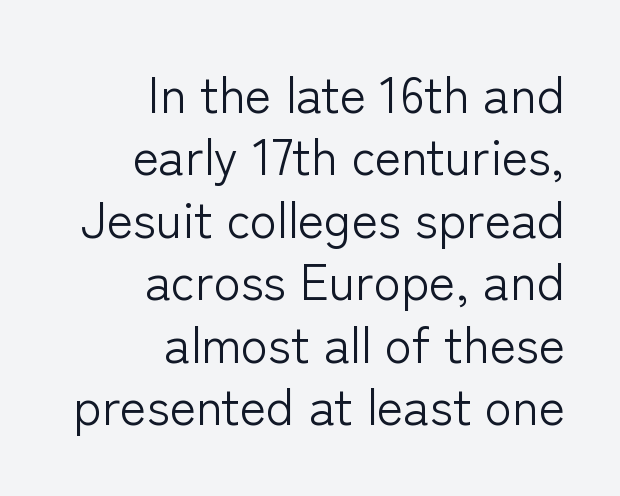
This sample uses an upright cut, with every glyph sitting square on the baseline. On a weight scale, this lands at 450 or below. Looks like regular typesetting: each glyph gets only the width it needs. The words here are not underlined.
